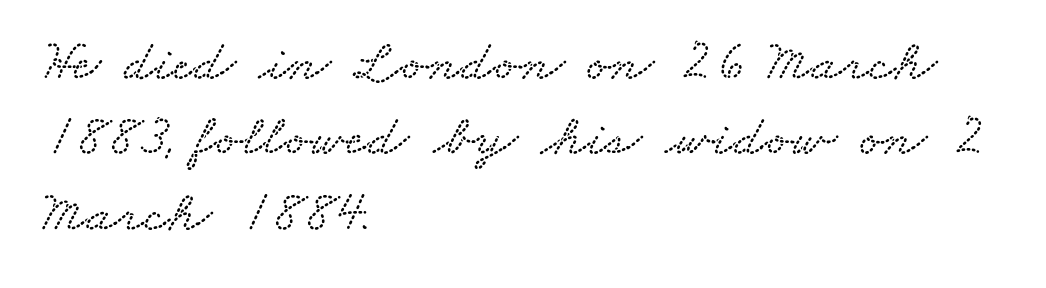
Typeset ragged right — the left edge is the straight one. The horizontal fit of the characters is conventional and even. Honestly, there is no underline to notice here at all. Is there much room between lines? A standard amount, neither cramped nor airy.
